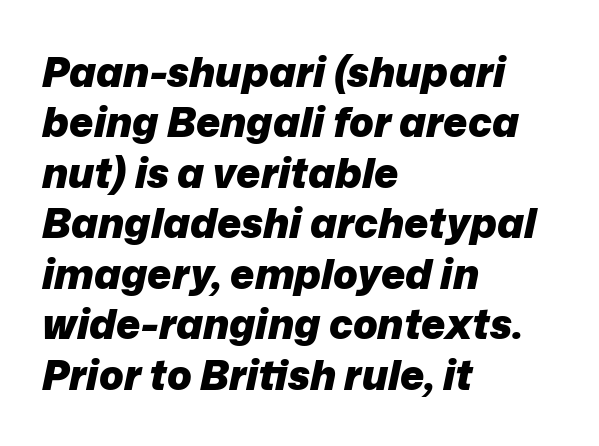
The image shows 41 px heavy type, italic (leaning right); set left-aligned, line spacing 1.23x, normal letter spacing, not underlined; low stroke contrast and a medium x-height.
